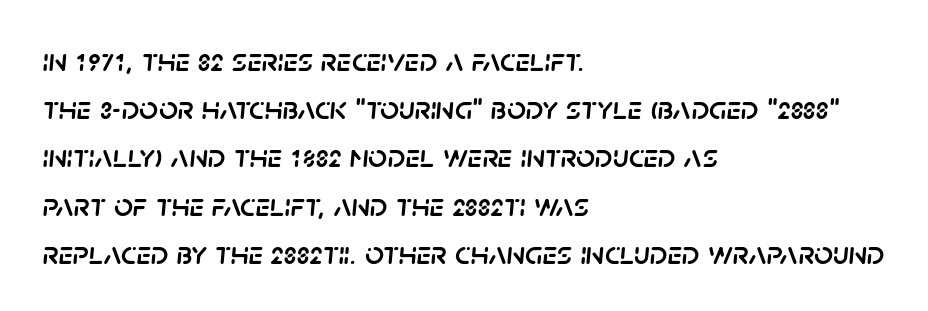
Standard letterfit; no display-style spreading of the glyphs. Quick note: interline space is typical. Proportional: the letters do not fall into vertical columns. The letters are slanted; this is an italic face. The gap between lines stays unmarked. The text block is weighted toward the left margin, trailing off unevenly rightward.
